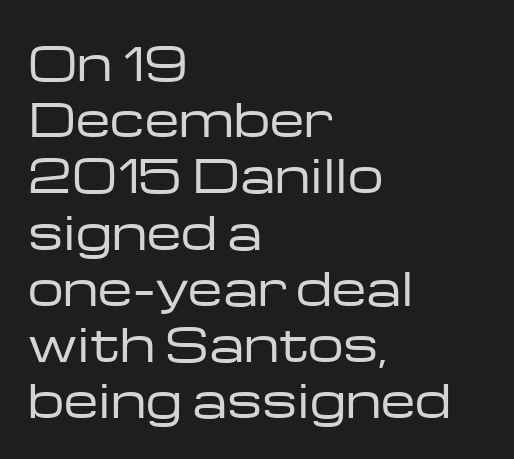
Heaviness? Minimal to ordinary, like unemphasized prose. Style check: upright. Underlining? Definitely not there. Horizontally, the lines are justified to the leading edge only.
